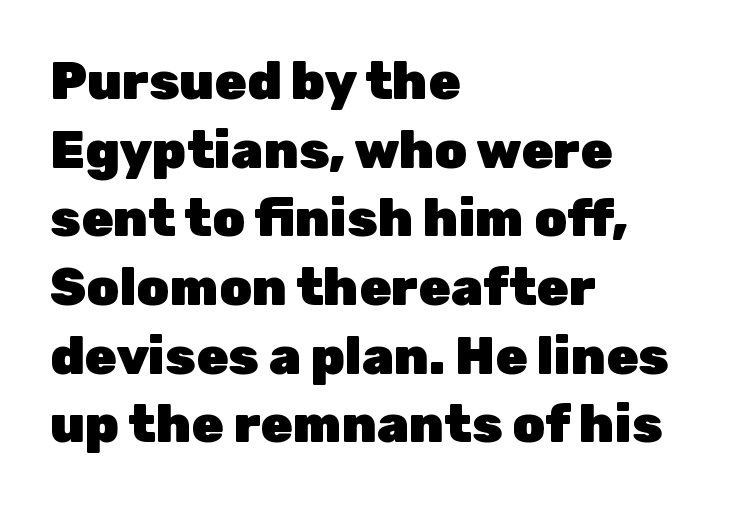
Q: Is the text bold? A: Yes.
Q: Is the text italic (slanted)? A: No, it is upright.
Q: Is the typeface a serif or a sans-serif typeface? A: Sans-serif.
Q: Is the text underlined? A: No.
Q: How is the paragraph aligned? A: Left-aligned.
Q: Is the spacing between letters normal or unusually wide? A: Normal.
Q: Is the spacing between lines tight, normal or loose? A: Normal.
Q: Width (condensed, normal, or wide)? A: Normal.
Q: Stroke contrast? A: Low.
Q: x-height? A: Medium.
Q: Monospaced? A: No.
